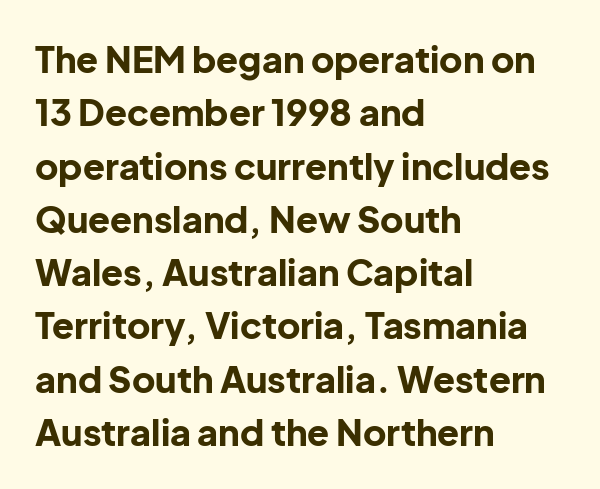
Q: Is the text bold? A: Yes.
Q: Is the text italic (slanted)? A: No, it is upright.
Q: Is the typeface a serif or a sans-serif typeface? A: Sans-serif.
Q: Is the text underlined? A: No.
Q: How is the paragraph aligned? A: Left-aligned.
Q: Is the spacing between letters normal or unusually wide? A: Normal.
Q: Is the spacing between lines tight, normal or loose? A: Normal.
Q: Width (condensed, normal, or wide)? A: Normal.
Q: Stroke contrast? A: Low.
Q: x-height? A: Medium.
Q: Monospaced? A: No.
